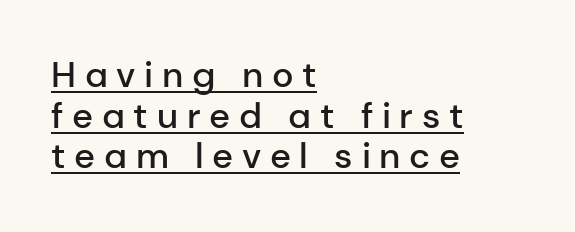
The image shows 36 px semibold sans-serif type, upright; set left-aligned, tight line spacing (1.13x), unusually wide letter spacing (+0.24 em), underlined; low stroke contrast and a medium x-height.
